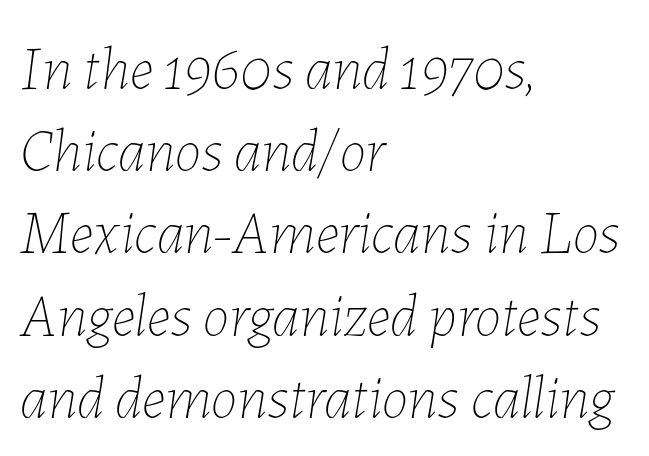
{"italic": "yes", "lean": "right", "slant_degrees": 7, "bold": "no", "weight": "thin", "width": "normal", "stroke_contrast": "low", "x_height": "medium", "monospaced": "no", "underline": "no", "align": "left", "line_spacing": "normal", "line_spacing_ratio": 1.37, "letter_spacing": "normal", "letter_spacing_em": 0.0, "glyph_px": 60}
